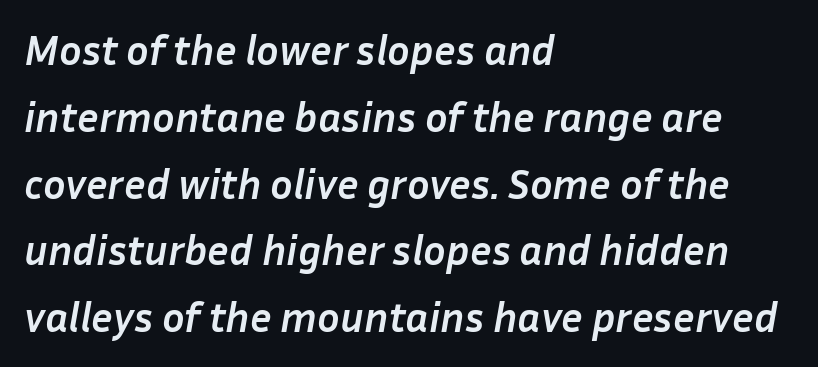
Q: Is the text bold? A: Yes.
Q: Is the text italic (slanted)? A: Yes, it leans right by about 10 degrees.
Q: Is the text underlined? A: No.
Q: How is the paragraph aligned? A: Left-aligned.
Q: Is the spacing between letters normal or unusually wide? A: Normal.
Q: Is the spacing between lines tight, normal or loose? A: Normal.
Q: Width (condensed, normal, or wide)? A: Normal.
Q: Stroke contrast? A: Low.
Q: x-height? A: Medium.
Q: Monospaced? A: No.
